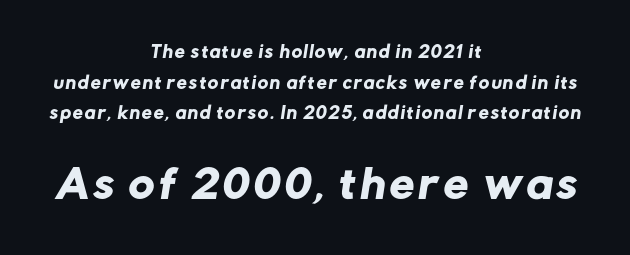
{"serif": "no", "width": "normal", "stroke_contrast": "low", "x_height": "medium", "monospaced": "no", "underline": "no", "align": "center", "line_spacing": "loose", "line_spacing_ratio": 1.91, "larger_block": "second", "size_ratio": 2.44, "glyph_px": 39}
